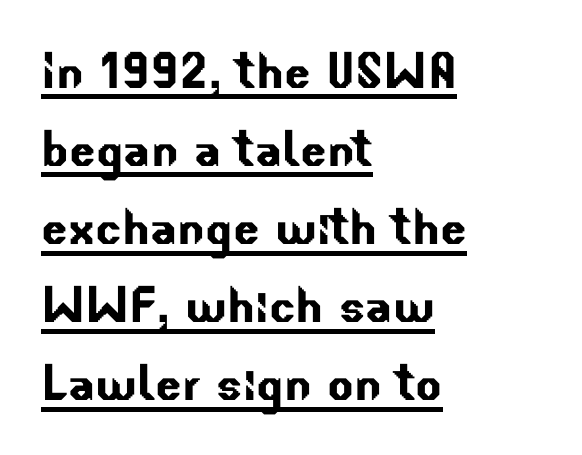
Q: Is the typeface a serif or a sans-serif typeface? A: Sans-serif.
Q: Is the text underlined? A: Yes.
Q: How is the paragraph aligned? A: Left-aligned.
Q: Is the spacing between letters normal or unusually wide? A: Normal.
Q: Is the spacing between lines tight, normal or loose? A: Normal.
Q: Width (condensed, normal, or wide)? A: Normal.
Q: Stroke contrast? A: Low.
Q: x-height? A: Small.
Q: Monospaced? A: No.
